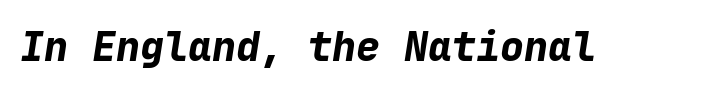
The image shows 40 px bold type, italic (leaning right), monospaced; set normal letter spacing, not underlined; low stroke contrast and a medium x-height.
